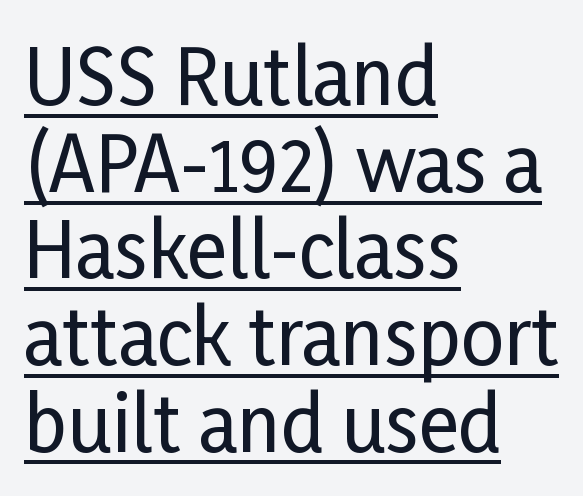
Q: Is the text italic (slanted)? A: No, it is upright.
Q: Is the typeface a serif or a sans-serif typeface? A: Sans-serif.
Q: Is the text underlined? A: Yes.
Q: How is the paragraph aligned? A: Left-aligned.
Q: Is the spacing between letters normal or unusually wide? A: Normal.
Q: Is the spacing between lines tight, normal or loose? A: Tight.
Q: Width (condensed, normal, or wide)? A: Condensed.
Q: Stroke contrast? A: Low.
Q: x-height? A: Medium.
Q: Monospaced? A: No.
